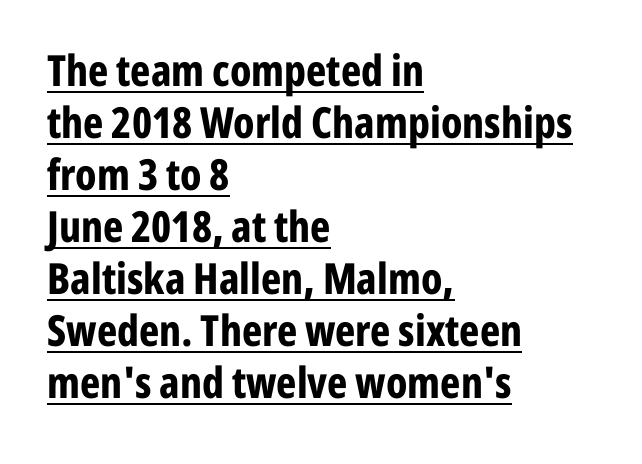
{"serif": "no", "italic": "no", "bold": "yes", "weight": "bold", "width": "condensed", "stroke_contrast": "low", "x_height": "medium", "monospaced": "no", "underline": "yes", "align": "left", "line_spacing_ratio": 1.21, "letter_spacing": "normal", "letter_spacing_em": 0.0, "glyph_px": 43}
